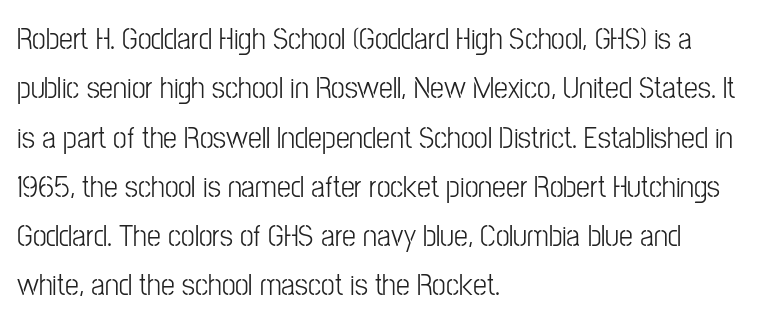
This reads as an unemphasized weight, regular at the heaviest. The face used here is a sans, in the tradition of grotesques and geometrics. Each new line begins a customary step beneath the previous one. Varying glyph widths throughout — classic text-font behaviour. Descenders are the only things crossing below the line.
